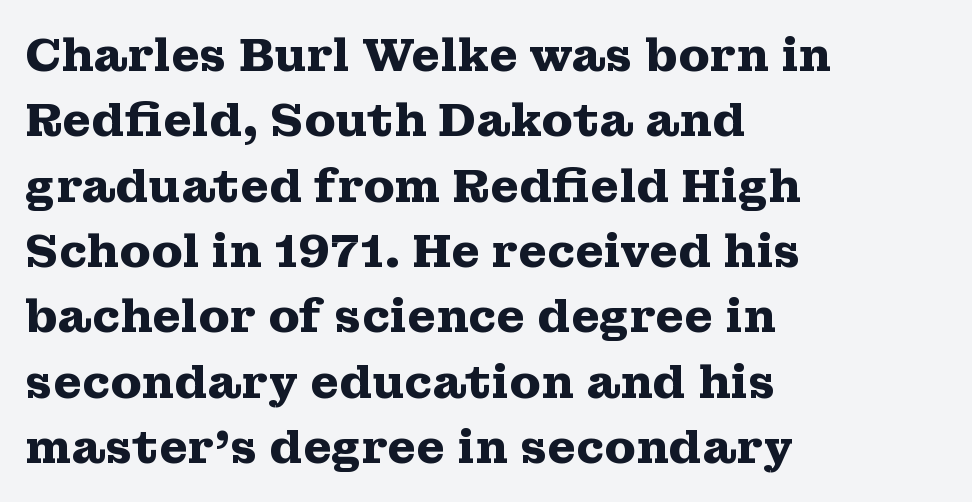
One-word summary of the alignment: left. Honestly, the row spacing looks completely unremarkable. A roman cut, with each character standing at attention. What stands out about the letter spacing? Nothing — it is the standard amount. Plain, unruled lines of type.
